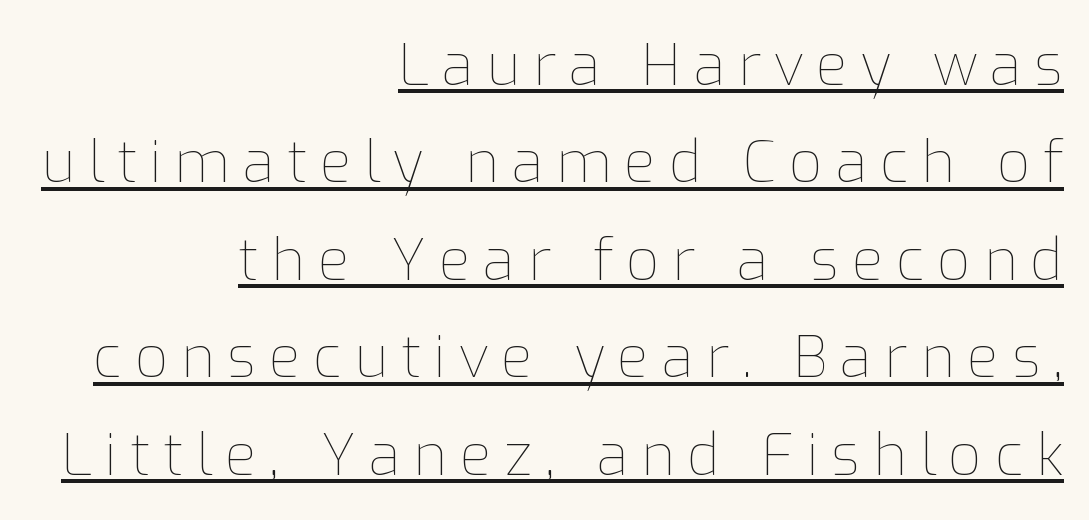
Q: Is the text bold? A: No.
Q: Is the text italic (slanted)? A: No, it is upright.
Q: Is the text underlined? A: Yes.
Q: How is the paragraph aligned? A: Right-aligned.
Q: Is the spacing between letters normal or unusually wide? A: Unusually wide.
Q: Is the spacing between lines tight, normal or loose? A: Normal.
Q: Width (condensed, normal, or wide)? A: Normal.
Q: Stroke contrast? A: Low.
Q: x-height? A: Medium.
Q: Monospaced? A: No.
